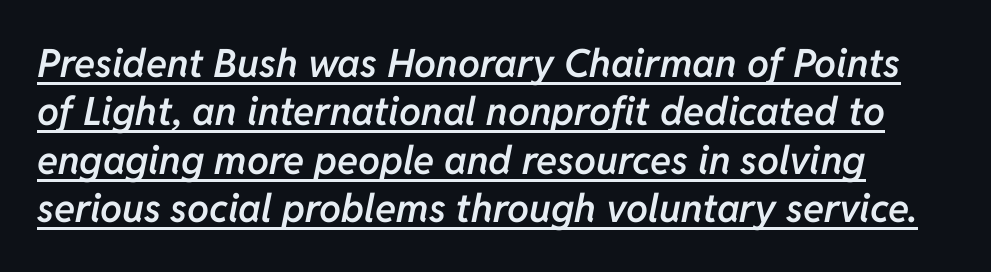
{"italic": "yes", "lean": "right", "slant_degrees": 11, "bold": "semi", "weight": "semibold", "width": "normal", "stroke_contrast": "low", "x_height": "medium", "monospaced": "no", "underline": "yes", "line_spacing_ratio": 1.24, "letter_spacing": "normal", "letter_spacing_em": 0.0, "glyph_px": 39}
